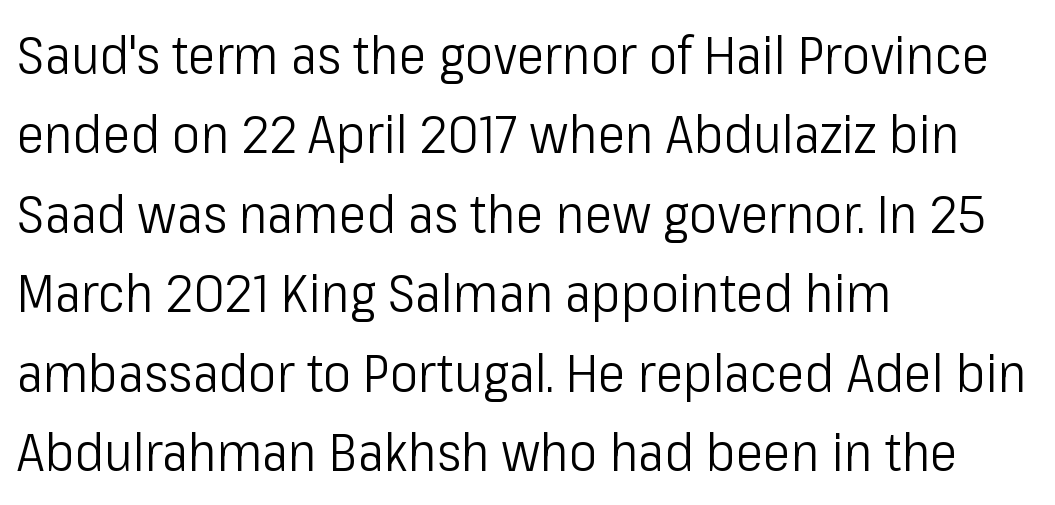
The image shows 53 px light, condensed sans-serif type, upright; set left-aligned, normal line spacing (1.5x), normal letter spacing, not underlined; low stroke contrast and a medium x-height.
